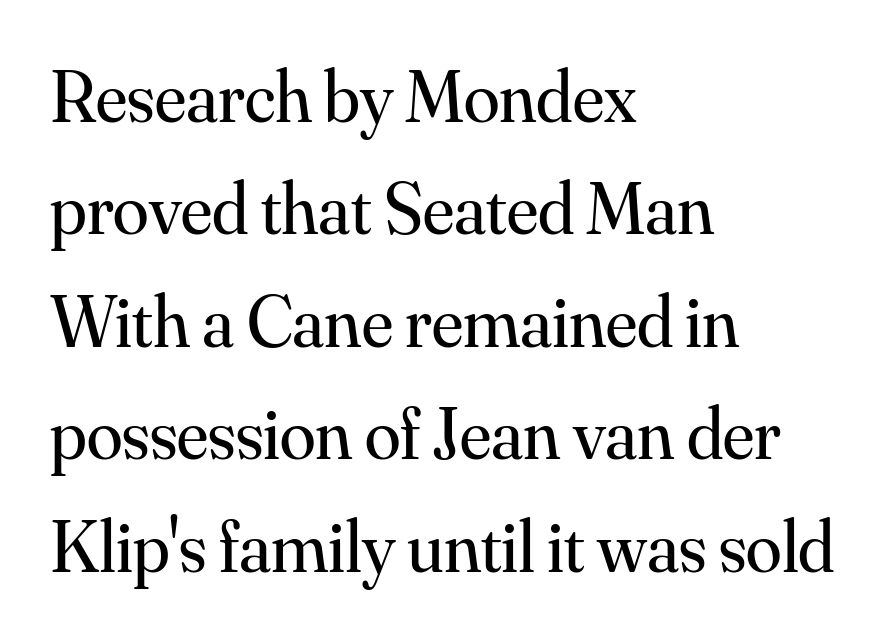
Characters remain perfectly vertical along every line. What kind of face is this? One with serifs. The space between consecutive lines is moderate. Short note: letters normally spaced. The zone under the glyphs is completely vacant.
